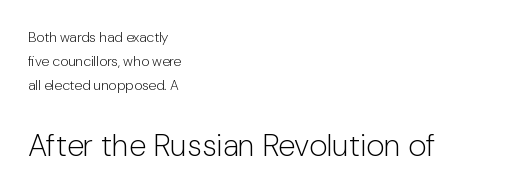
Just letters on the line, the space beneath them empty. The type is set solid horizontally, with unmodified tracking. Whoever set this made the second block the dominant, larger element. This rendering employs a face without finishing strokes, i.e., a sans-serif.
